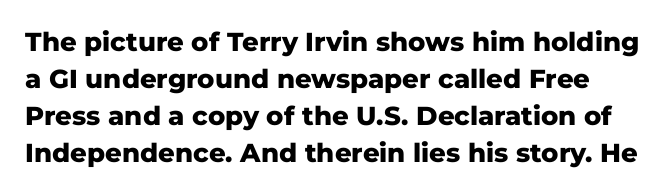
{"italic": "no", "bold": "yes", "underline": "no", "line_spacing": "normal", "line_spacing_ratio": 1.42, "letter_spacing": "normal", "letter_spacing_em": 0.0, "glyph_px": 26}
